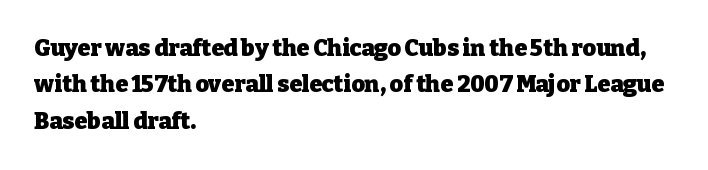
The image shows 23 px bold type, upright; set left-aligned, normal line spacing (1.58x), normal letter spacing, not underlined.
